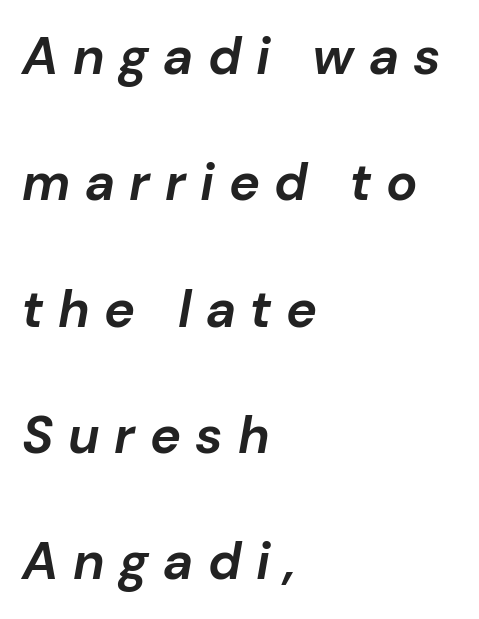
Q: Is the text bold? A: Yes.
Q: Is the text italic (slanted)? A: Yes, it leans right by about 10 degrees.
Q: Is the text underlined? A: No.
Q: How is the paragraph aligned? A: Left-aligned.
Q: Is the spacing between letters normal or unusually wide? A: Unusually wide.
Q: Is the spacing between lines tight, normal or loose? A: Loose.
Q: Width (condensed, normal, or wide)? A: Normal.
Q: Stroke contrast? A: Low.
Q: x-height? A: Medium.
Q: Monospaced? A: No.
